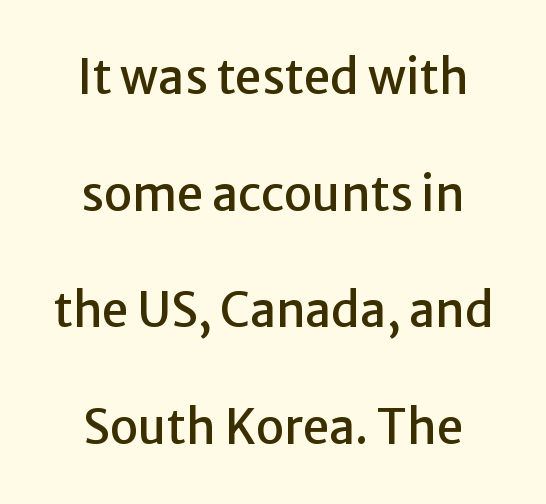
{"serif": "no", "italic": "no", "width": "normal", "stroke_contrast": "low", "x_height": "medium", "monospaced": "no", "underline": "no", "align": "center", "line_spacing": "loose", "line_spacing_ratio": 2.48, "letter_spacing": "normal", "letter_spacing_em": 0.0, "glyph_px": 47}
